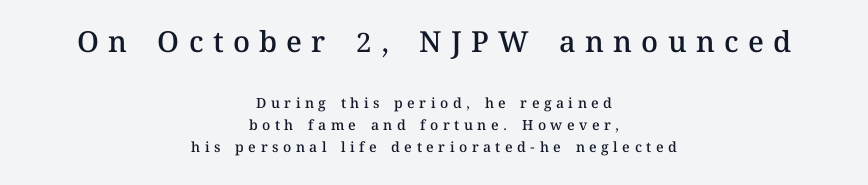
Q: Is the text bold? A: Semi-bold.
Q: Is the text italic (slanted)? A: No, it is upright.
Q: Is the text underlined? A: No.
Q: How is the paragraph aligned? A: Centered.
Q: Is the spacing between letters normal or unusually wide? A: Unusually wide.
Q: Is the spacing between lines tight, normal or loose? A: Normal.
Q: Which block of text is set in a larger size, the first (top) or the second (bottom)? A: The first (top) one.
Q: Width (condensed, normal, or wide)? A: Normal.
Q: Stroke contrast? A: Medium.
Q: x-height? A: Medium.
Q: Monospaced? A: No.
